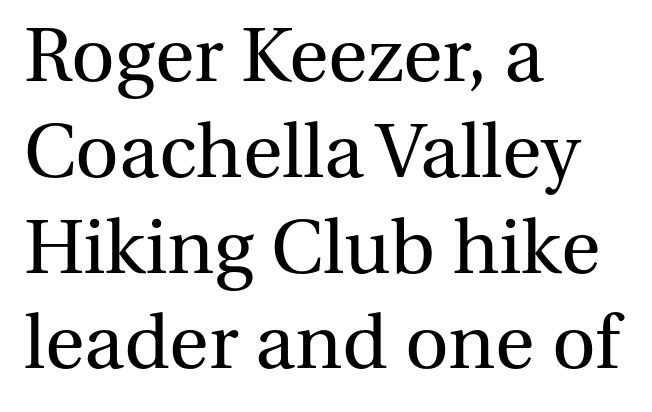
The tracking reads as untouched default to a designer's eye. Stem width sits at or under what a default text font uses. Regarding leading, the lines here are spaced in the standard way. In terms of letterform style, serifs are clearly present.
